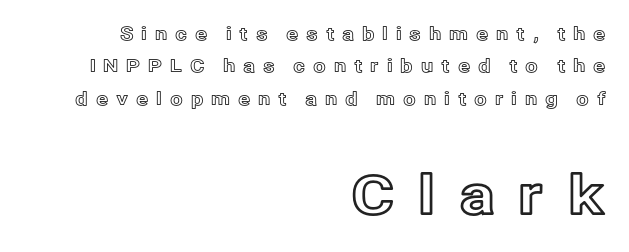
The image shows 54 px text type, upright; set right-aligned, line spacing 1.8x, unusually wide letter spacing (+0.43 em), not underlined; the second (bottom) block is 3.0x larger; a medium x-height.
